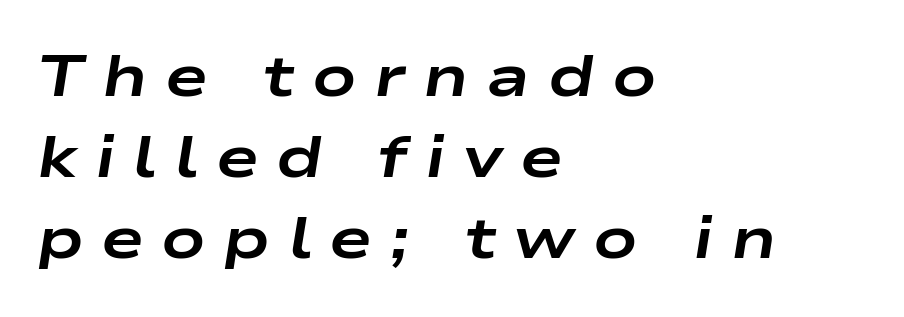
Italic: yes, the glyphs are oblique. Glyph-to-glyph distance is far greater than everyday printed text. Notice how thick the strokes are: this is what a full bold looks like. The lines sit at an ordinary, default distance from one another. Short and long lines alike share a common starting point at left.
